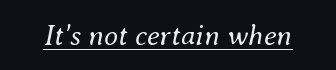
The image shows 29 px regular-weight type, italic (leaning right); set normal letter spacing, underlined; medium stroke contrast and a small x-height.
